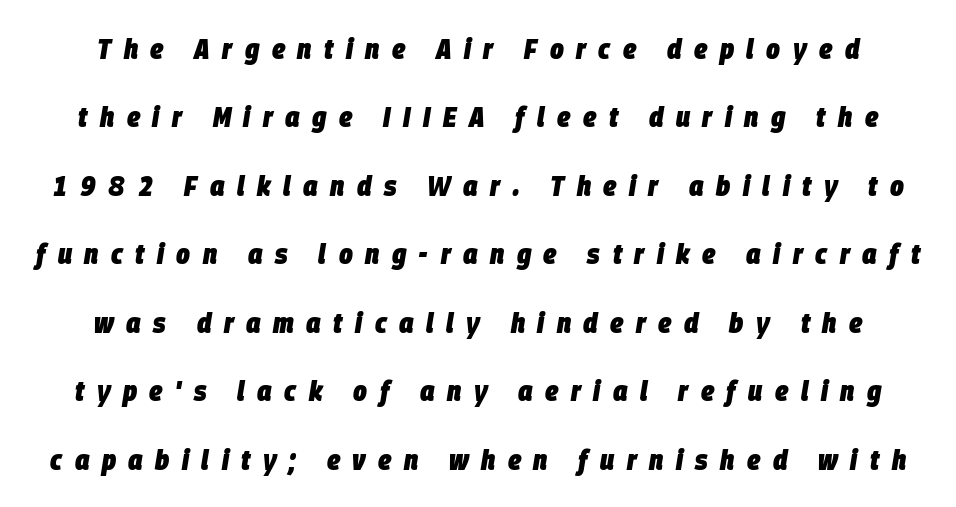
Designer's note — italics engaged. A typesetter would call this proportional, since set widths differ per character. In terms of leading, this rendering errs on the spacious side. Display-style spreading of the glyphs; the letterfit is very open. The glyphs are unaccompanied by any horizontal stroke below them. Chunky letters — that's bold for sure.
